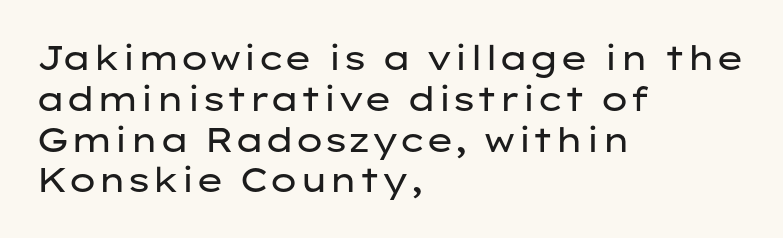
The image shows 34 px regular-weight, wide sans-serif type, upright; set left-aligned, line spacing 1.2x, normal letter spacing, not underlined; low stroke contrast and a medium x-height.
